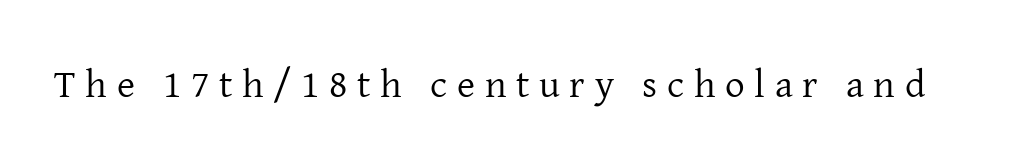
{"serif": "yes", "italic": "no", "bold": "no", "weight": "regular", "width": "normal", "stroke_contrast": "low", "x_height": "medium", "monospaced": "no", "underline": "no", "letter_spacing": "wide", "letter_spacing_em": 0.25, "glyph_px": 39}
